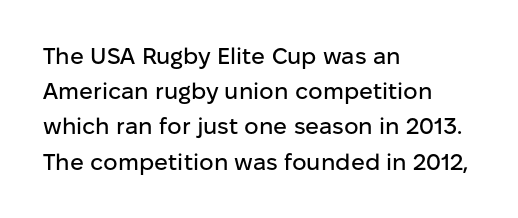
Q: Is the text italic (slanted)? A: No, it is upright.
Q: Is the text underlined? A: No.
Q: How is the paragraph aligned? A: Left-aligned.
Q: Is the spacing between letters normal or unusually wide? A: Normal.
Q: Is the spacing between lines tight, normal or loose? A: Normal.
